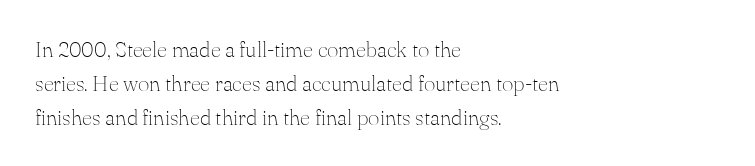
{"italic": "no", "bold": "no", "underline": "no", "align": "left", "line_spacing": "normal", "line_spacing_ratio": 1.54, "letter_spacing": "normal", "letter_spacing_em": 0.0, "glyph_px": 22}
